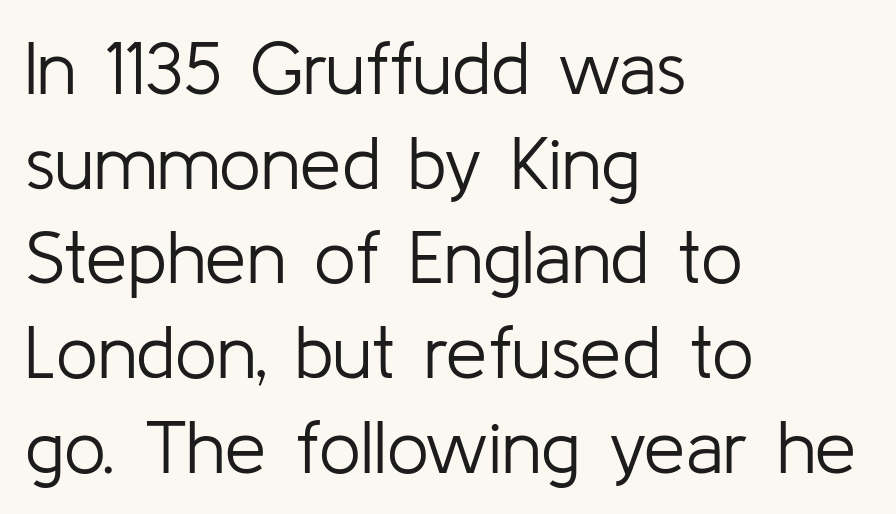
Q: Is the text bold? A: No.
Q: Is the text italic (slanted)? A: No, it is upright.
Q: Is the typeface a serif or a sans-serif typeface? A: Sans-serif.
Q: Is the text underlined? A: No.
Q: How is the paragraph aligned? A: Left-aligned.
Q: Is the spacing between letters normal or unusually wide? A: Normal.
Q: Is the spacing between lines tight, normal or loose? A: Normal.
Q: Width (condensed, normal, or wide)? A: Normal.
Q: Stroke contrast? A: Low.
Q: x-height? A: Medium.
Q: Monospaced? A: No.
